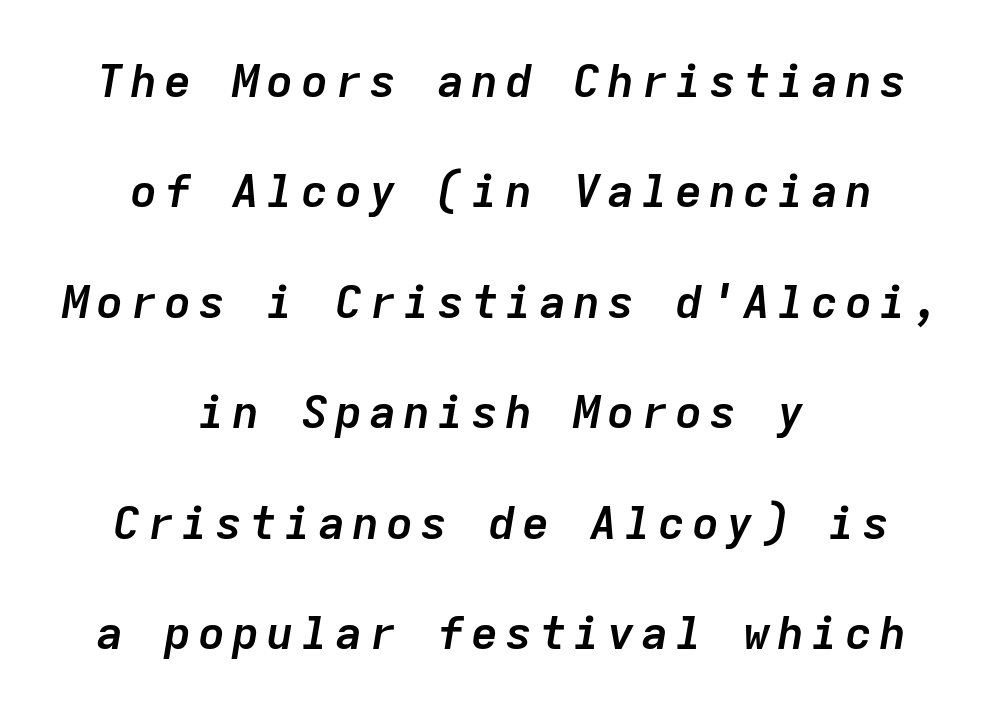
The image shows 46 px semibold type, italic (leaning right), monospaced; set centered, loose line spacing (2.4x), not underlined; low stroke contrast and a medium x-height.
